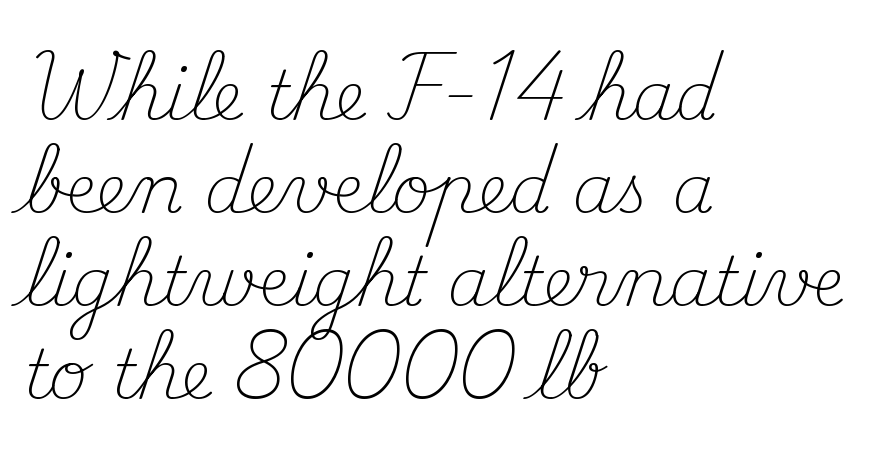
{"serif": "yes", "bold": "no", "weight": "light", "width": "normal", "stroke_contrast": "medium", "x_height": "small", "monospaced": "no", "underline": "no", "align": "left", "line_spacing": "normal", "line_spacing_ratio": 1.37, "letter_spacing": "normal", "letter_spacing_em": 0.0, "glyph_px": 68}
